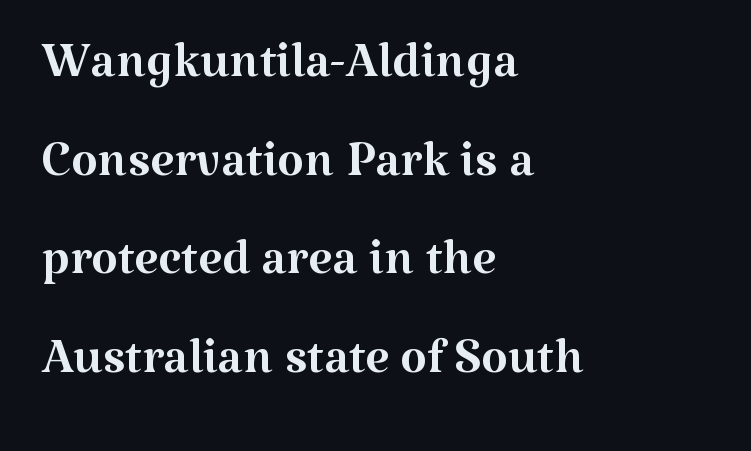
Baseline-to-baseline distance is the conventional proportion of letter height. Line starts are locked; line ends wander. These lines keep a tight, regular rhythm from letter to letter. Do the letters lean? They stand straight.
